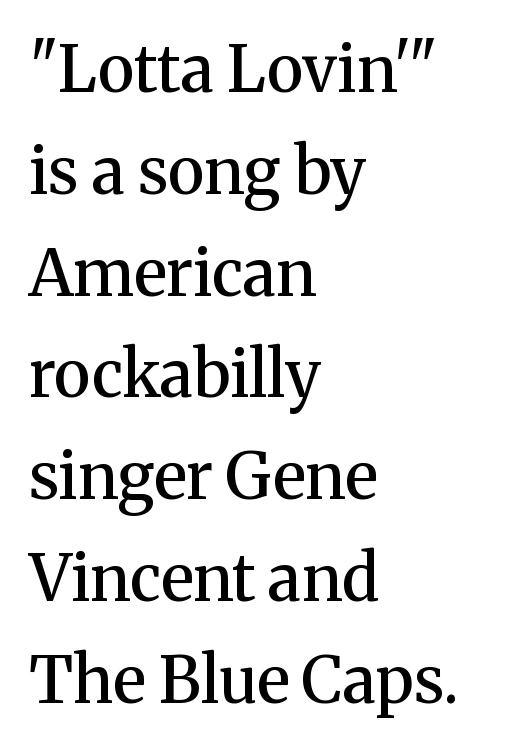
The image shows 64 px semibold serif type, upright; set left-aligned, normal line spacing (1.59x), normal letter spacing, not underlined; medium stroke contrast and a medium x-height.
